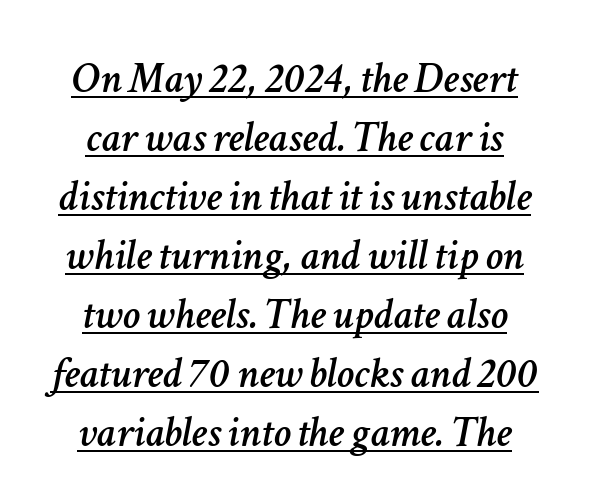
The image shows 44 px text type, italic (leaning right); set normal line spacing (1.34x), normal letter spacing, underlined; low stroke contrast and a medium x-height.
